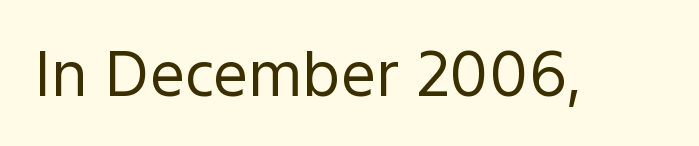
Quick note: underline off. Between one letter and the next there's only the usual sliver of space. Notice how the stems are strictly vertical — no italics here. No feet cap the strokes, marking this as sans-serif type. The typeface has the unassuming heft of standard copy or less. Note the varied advance widths — an 'i' is clearly narrower than an 'm'.
